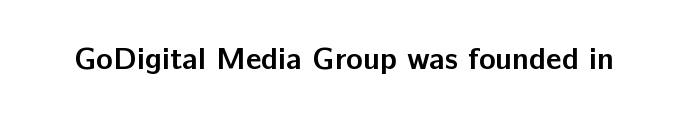
{"serif": "no", "italic": "no", "bold": "yes", "weight": "semibold", "width": "normal", "stroke_contrast": "low", "x_height": "medium", "monospaced": "no", "underline": "no", "letter_spacing": "normal", "letter_spacing_em": 0.0, "glyph_px": 31}
